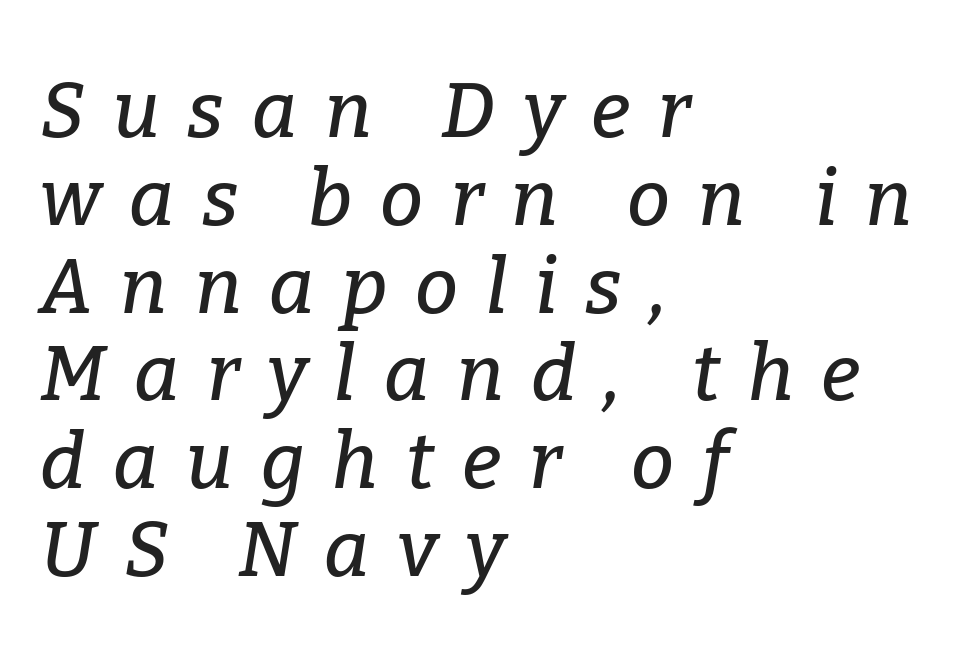
{"serif": "yes", "italic": "yes", "lean": "right", "slant_degrees": 9, "width": "normal", "stroke_contrast": "low", "x_height": "medium", "monospaced": "no", "underline": "no", "align": "left", "line_spacing": "tight", "line_spacing_ratio": 1.14, "letter_spacing": "wide", "letter_spacing_em": 0.36, "glyph_px": 77}
